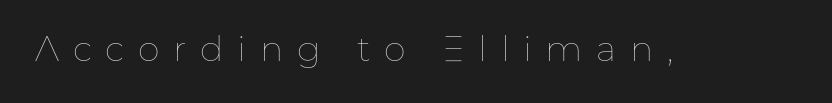
The image shows 35 px thin type, upright; set unusually wide letter spacing (+0.39 em), not underlined; low stroke contrast and a medium x-height.
